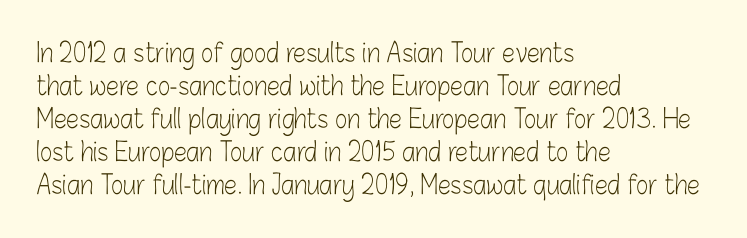
{"italic": "no", "bold": "no", "underline": "no", "align": "left", "line_spacing": "normal", "line_spacing_ratio": 1.27, "letter_spacing": "normal", "letter_spacing_em": 0.0, "glyph_px": 26}
